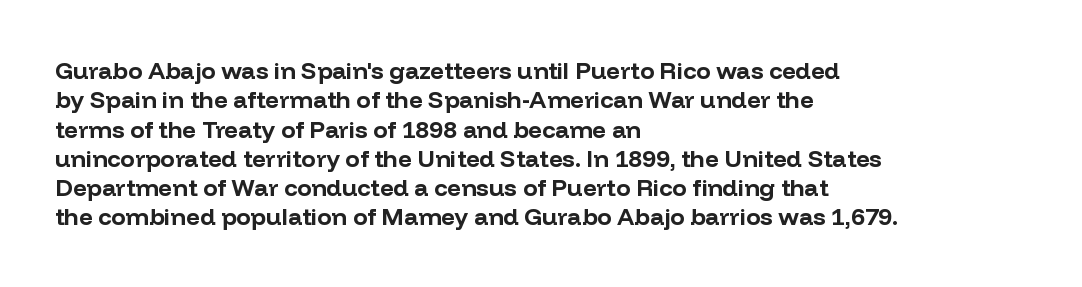
Check the space under the baseline: it is left empty. Words appear dense and cohesive because spacing is normal. Summary of weight: heavy, a full bold. Caption: multi-line text, flush left, ragged right.
